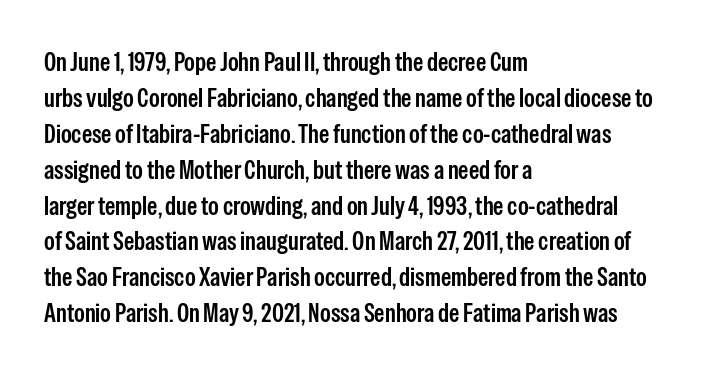
The image shows 26 px text type, upright; set left-aligned, normal line spacing (1.38x), normal letter spacing, not underlined.
